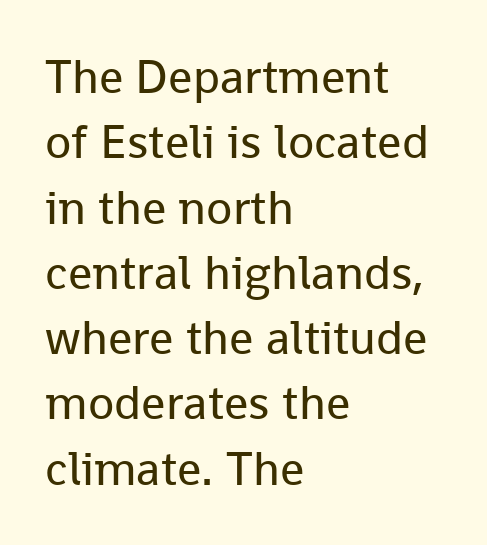
Q: Is the text bold? A: No.
Q: Is the text italic (slanted)? A: No, it is upright.
Q: Is the typeface a serif or a sans-serif typeface? A: Sans-serif.
Q: Is the text underlined? A: No.
Q: How is the paragraph aligned? A: Left-aligned.
Q: Is the spacing between letters normal or unusually wide? A: Normal.
Q: Is the spacing between lines tight, normal or loose? A: Normal.
Q: Width (condensed, normal, or wide)? A: Normal.
Q: Stroke contrast? A: Low.
Q: x-height? A: Medium.
Q: Monospaced? A: No.
